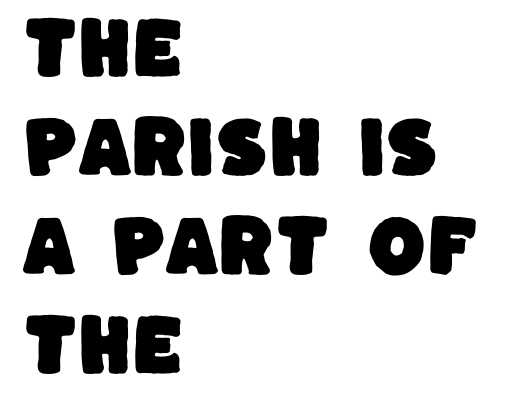
{"serif": "no", "width": "normal", "stroke_contrast": "low", "x_height": "large", "monospaced": "no", "underline": "no", "align": "left", "line_spacing": "normal", "line_spacing_ratio": 1.48, "letter_spacing": "normal", "letter_spacing_em": 0.0, "glyph_px": 67}
